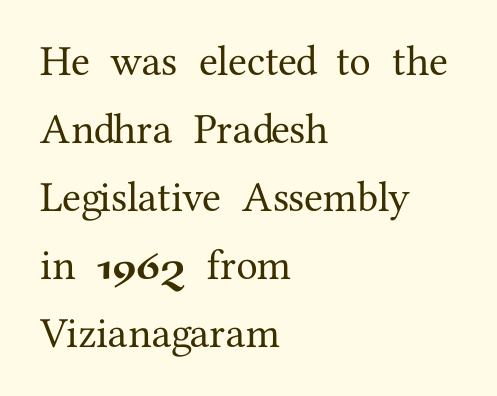
Q: Is the text italic (slanted)? A: No, it is upright.
Q: Is the typeface a serif or a sans-serif typeface? A: Serif.
Q: Is the text underlined? A: No.
Q: How is the paragraph aligned? A: Left-aligned.
Q: Is the spacing between letters normal or unusually wide? A: Normal.
Q: Is the spacing between lines tight, normal or loose? A: Normal.
Q: Width (condensed, normal, or wide)? A: Normal.
Q: Stroke contrast? A: Medium.
Q: x-height? A: Medium.
Q: Monospaced? A: No.
